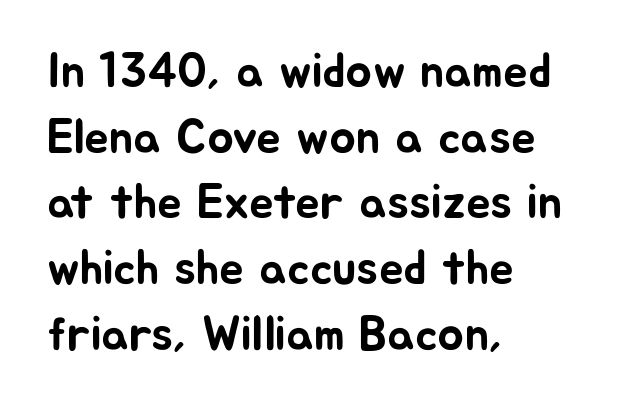
The image shows 49 px sans-serif type, upright; set left-aligned, normal line spacing (1.34x), normal letter spacing, not underlined; low stroke contrast and a medium x-height.
